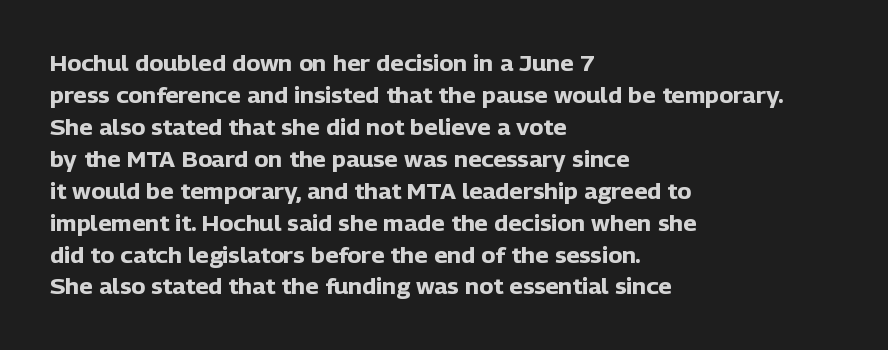
{"italic": "no", "bold": "yes", "underline": "no", "align": "left", "line_spacing": "normal", "line_spacing_ratio": 1.52, "letter_spacing": "normal", "letter_spacing_em": 0.0, "glyph_px": 21}
